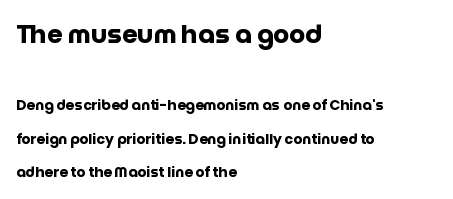
The foot of each line stays bare and open. Italic? Not at all — the glyphs are vertical. The passage is arranged the way most books set body copy — flush left. The designer gave the opening block more size than the closing block. The space between consecutive lines is lavish. There is no visible air inserted between adjacent glyphs.
